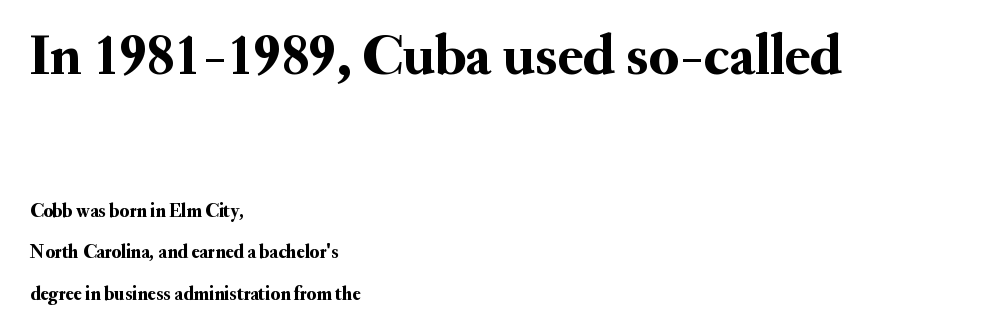
Note the varied advance widths — an 'i' is clearly narrower than an 'm'. Tracking value appears to be zero — textbook default spacing. Descender tails drop into unmarked territory. Teacher's note: observe the even left margin — that is flush-left alignment. Upright lettering throughout. A student would notice the top passage is typeset larger than what follows.
